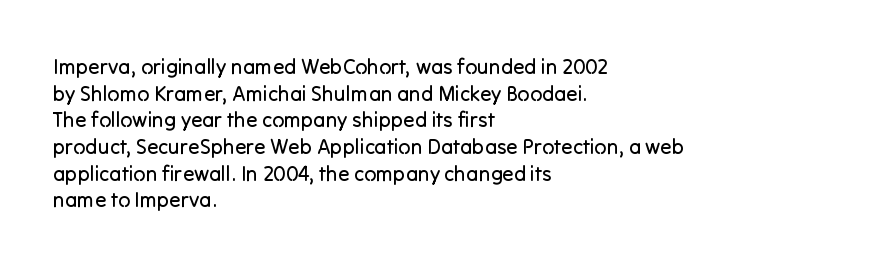
Summary of weight: not heavy and not bold. The vertical gap from one line to the next is medium. The type is set solid horizontally, with unmodified tracking. No italicization has been applied; the sample stays upright. The paragraph shown leans on its left margin. The gap between lines stays unmarked.
